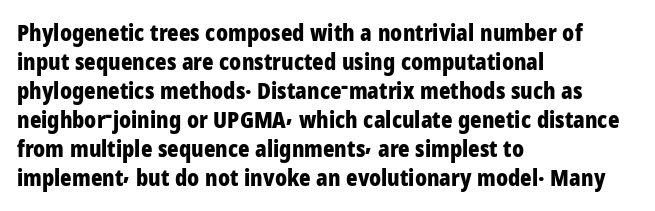
I'd describe the lettering as bold — thick and assertive. Line starts are locked; line ends wander. Nope, not italic — everything's standing straight. Only glyphs here, with clear space below each row.
